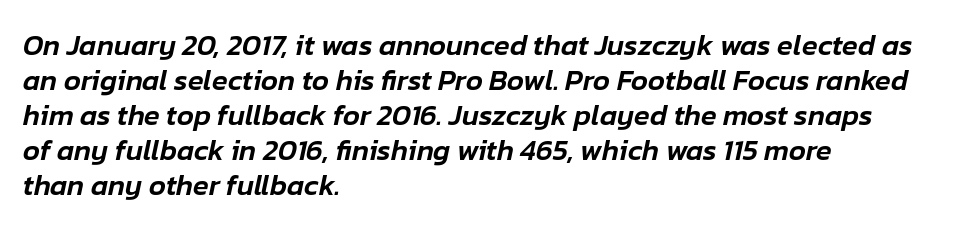
Tracking value appears to be zero — textbook default spacing. Here the designer chose a conventional face with non-uniform glyph widths. The foot of each line stays bare and open. This sample is left-justified, so line endings fall wherever the words run out.
